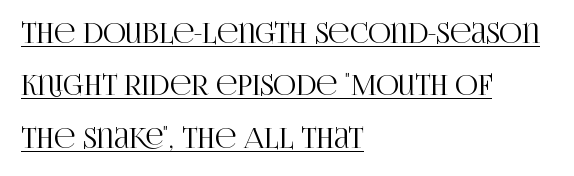
Q: Is the text italic (slanted)? A: No, it is upright.
Q: Is the typeface a serif or a sans-serif typeface? A: Serif.
Q: Is the text underlined? A: Yes.
Q: How is the paragraph aligned? A: Left-aligned.
Q: Is the spacing between letters normal or unusually wide? A: Normal.
Q: Width (condensed, normal, or wide)? A: Condensed.
Q: Stroke contrast? A: High.
Q: x-height? A: Large.
Q: Monospaced? A: No.
